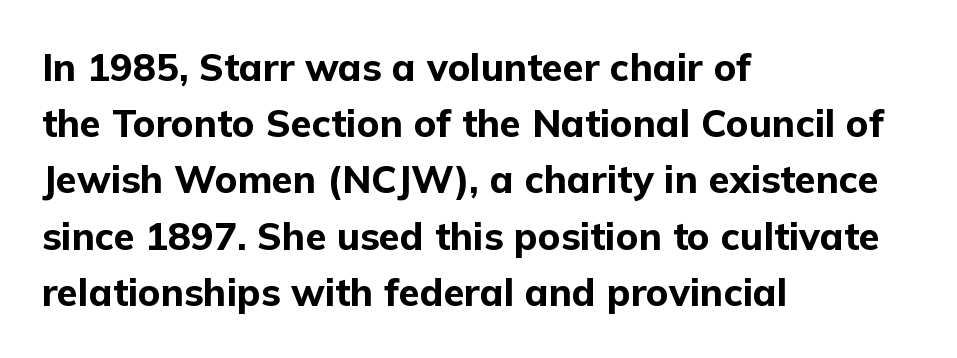
The image shows 38 px bold sans-serif type, upright; set left-aligned, normal line spacing (1.48x), normal letter spacing, not underlined; low stroke contrast and a medium x-height.
